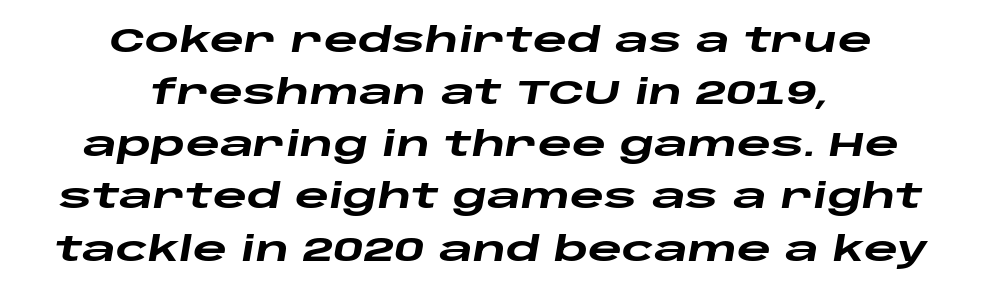
Leading: standard. If you folded the block vertically in half, each line would mirror itself in length. In terms of weight, the rendering is a true, heavy bold. The font's italic variant was chosen for this text.
